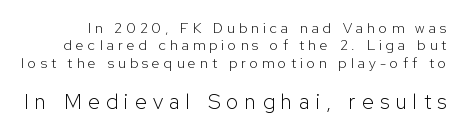
The following chunk of copy outweighs the initial chunk in type size. Quick note: underline off. Stem width sits at or under what a default text font uses. Every stem runs plumb, perpendicular to the baseline. The rendering inserts visible extra space after every character.
